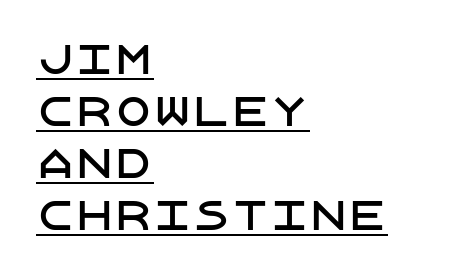
Q: Is the text italic (slanted)? A: No, it is upright.
Q: Is the typeface a serif or a sans-serif typeface? A: Sans-serif.
Q: Is the text underlined? A: Yes.
Q: How is the paragraph aligned? A: Left-aligned.
Q: Is the spacing between letters normal or unusually wide? A: Normal.
Q: Is the spacing between lines tight, normal or loose? A: Normal.
Q: Width (condensed, normal, or wide)? A: Normal.
Q: Stroke contrast? A: Low.
Q: x-height? A: Large.
